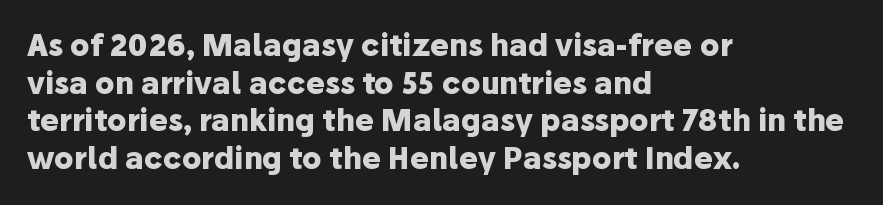
{"serif": "no", "italic": "no", "bold": "yes", "weight": "heavy", "width": "normal", "stroke_contrast": "low", "x_height": "medium", "monospaced": "no", "underline": "no", "align": "left", "line_spacing": "normal", "line_spacing_ratio": 1.3, "letter_spacing": "normal", "letter_spacing_em": 0.0, "glyph_px": 29}
